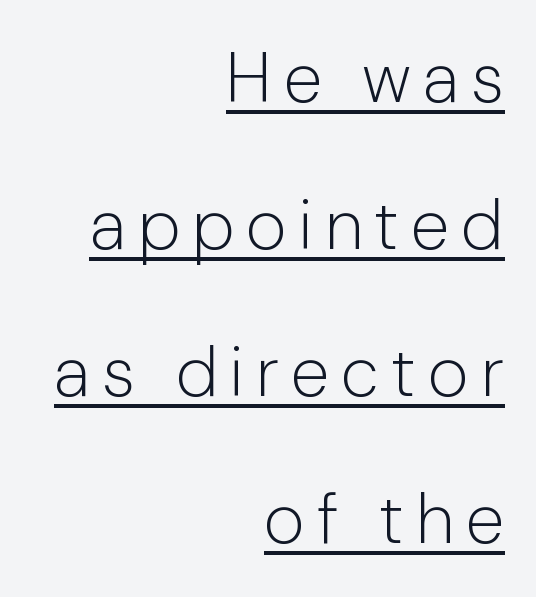
{"serif": "no", "italic": "no", "bold": "no", "weight": "light", "width": "normal", "stroke_contrast": "low", "x_height": "medium", "monospaced": "no", "underline": "yes", "align": "right", "line_spacing": "loose", "line_spacing_ratio": 2.1, "glyph_px": 70}
